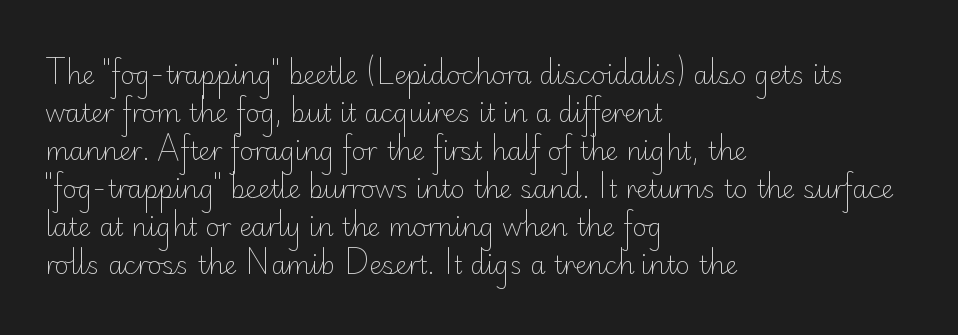
The font's upright variant was chosen for this text. The specimen omits any rule beneath the text block's lines. All the whitespace from short lines collects on the right. Tracking here is standard; glyphs follow each other at the usual distance.
